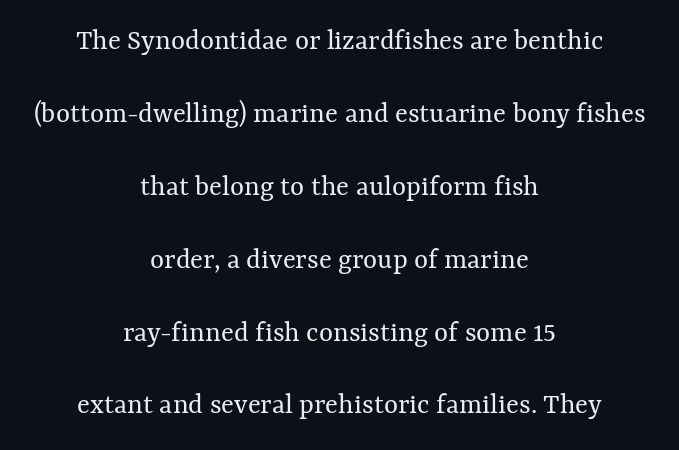
Q: Is the text bold? A: No.
Q: Is the text italic (slanted)? A: No, it is upright.
Q: Is the text underlined? A: No.
Q: How is the paragraph aligned? A: Centered.
Q: Is the spacing between letters normal or unusually wide? A: Normal.
Q: Is the spacing between lines tight, normal or loose? A: Loose.
Q: Width (condensed, normal, or wide)? A: Normal.
Q: Stroke contrast? A: Medium.
Q: x-height? A: Medium.
Q: Monospaced? A: No.
